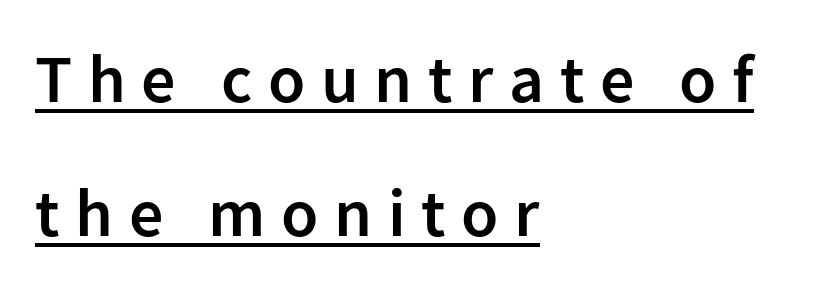
The image shows 68 px semibold sans-serif type, upright; set left-aligned, loose line spacing (1.97x), unusually wide letter spacing (+0.23 em), underlined; low stroke contrast and a medium x-height.
